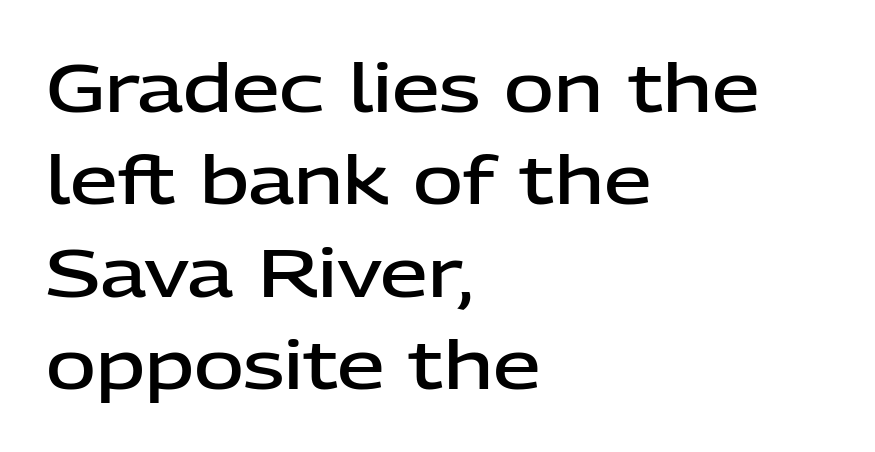
{"serif": "no", "italic": "no", "bold": "semi", "weight": "semibold", "width": "normal", "stroke_contrast": "low", "x_height": "medium", "monospaced": "no", "underline": "no", "align": "left", "line_spacing": "normal", "line_spacing_ratio": 1.36, "letter_spacing": "normal", "letter_spacing_em": 0.0, "glyph_px": 68}
